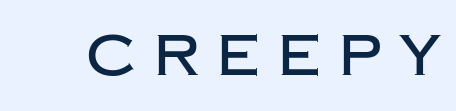
Q: Is the text italic (slanted)? A: No, it is upright.
Q: Is the typeface a serif or a sans-serif typeface? A: Sans-serif.
Q: Is the text underlined? A: No.
Q: Is the spacing between letters normal or unusually wide? A: Unusually wide.
Q: Width (condensed, normal, or wide)? A: Normal.
Q: Stroke contrast? A: Low.
Q: x-height? A: Large.
Q: Monospaced? A: No.
